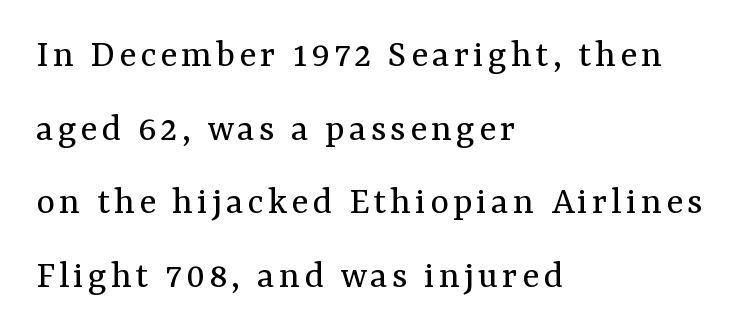
Serif or sans? Serif — the stroke terminals have little feet. Spacing verdict: proportional, widths tailored to each character. Words float on clear page, feet unadorned. Which margin do the lines hug? The left one — the right edge is uneven.
